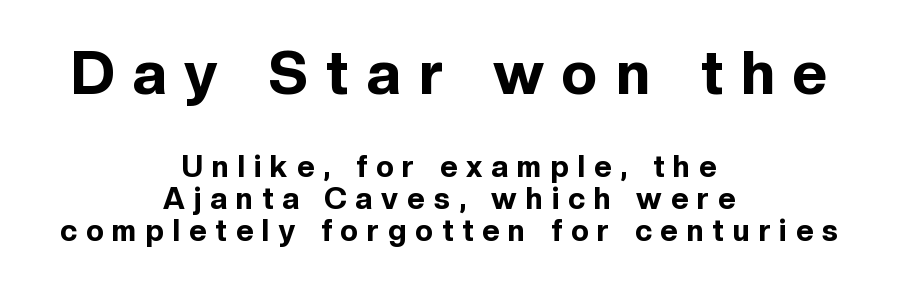
Character widths vary here, with narrow letters taking less room than wide ones. Posture: straight, roman, zero tilt. The rendering shows plain stroke endings on the letterforms — a sans-serif design. The typesetter chose a symmetrical, centered arrangement here. The designer dialed line spacing down below the default.
